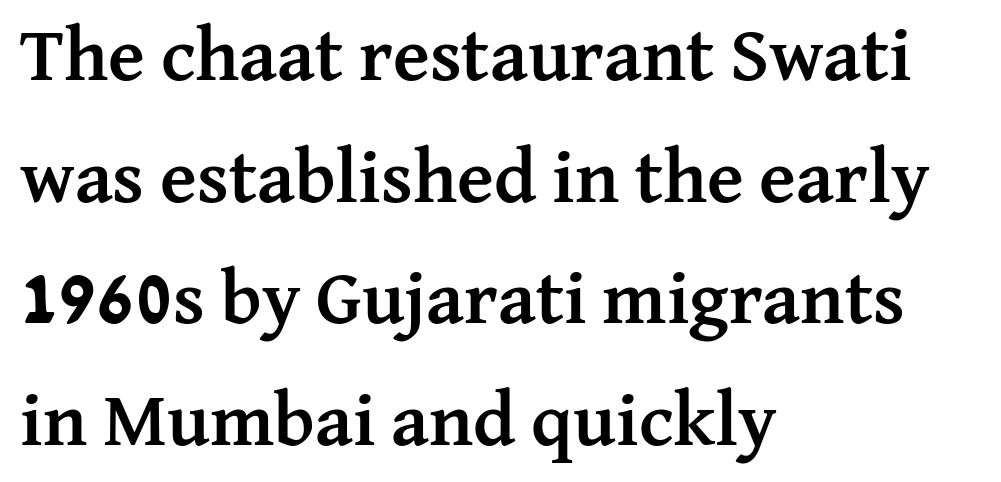
Each new line begins a customary step beneath the previous one. Left-aligned paragraph, ragged on the right. When letters stand straight like this, we call the style roman or upright. This sample uses a serif face. These lines keep a tight, regular rhythm from letter to letter. The words here are not underlined.
